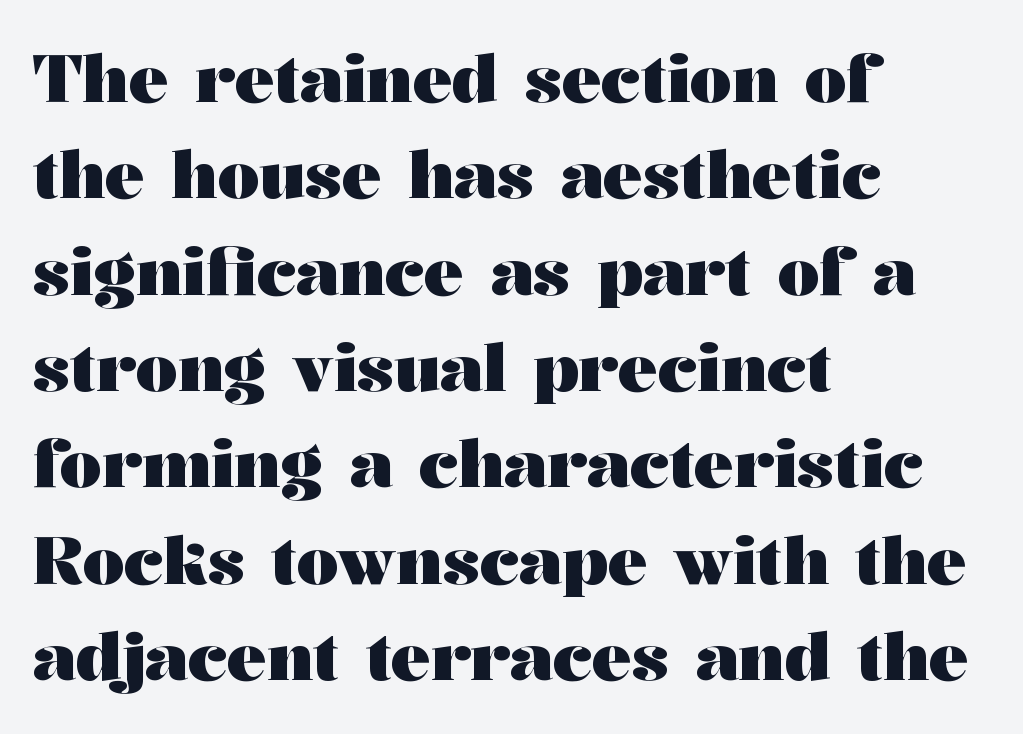
Q: Is the text bold? A: Yes.
Q: Is the text italic (slanted)? A: No, it is upright.
Q: Is the typeface a serif or a sans-serif typeface? A: Serif.
Q: Is the text underlined? A: No.
Q: How is the paragraph aligned? A: Left-aligned.
Q: Is the spacing between letters normal or unusually wide? A: Normal.
Q: Is the spacing between lines tight, normal or loose? A: Normal.
Q: Width (condensed, normal, or wide)? A: Wide.
Q: Stroke contrast? A: Medium.
Q: x-height? A: Medium.
Q: Monospaced? A: No.
